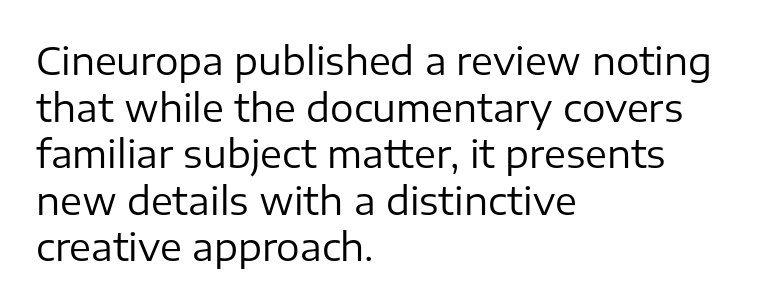
{"serif": "no", "italic": "no", "bold": "no", "weight": "regular", "width": "normal", "stroke_contrast": "low", "x_height": "medium", "monospaced": "no", "underline": "no", "align": "left", "line_spacing": "normal", "line_spacing_ratio": 1.26, "letter_spacing": "normal", "letter_spacing_em": 0.0, "glyph_px": 37}
